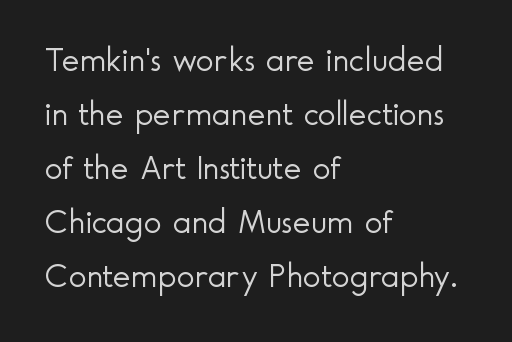
Q: Is the text bold? A: No.
Q: Is the text italic (slanted)? A: No, it is upright.
Q: Is the typeface a serif or a sans-serif typeface? A: Sans-serif.
Q: Is the text underlined? A: No.
Q: How is the paragraph aligned? A: Left-aligned.
Q: Is the spacing between letters normal or unusually wide? A: Normal.
Q: Is the spacing between lines tight, normal or loose? A: Normal.
Q: Width (condensed, normal, or wide)? A: Normal.
Q: x-height? A: Small.
Q: Monospaced? A: No.
